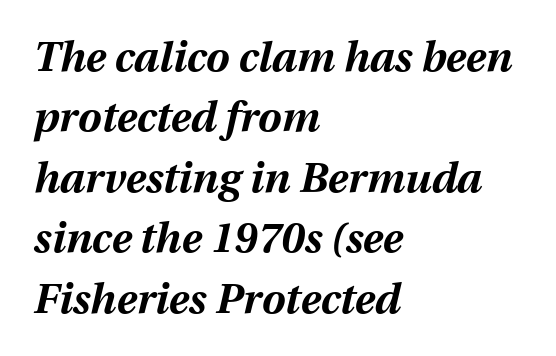
The image shows 42 px bold type, italic (leaning right); set left-aligned, normal line spacing (1.44x), normal letter spacing, not underlined; medium stroke contrast and a medium x-height.
